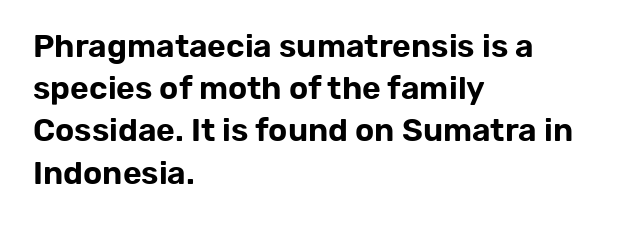
The image shows 32 px sans-serif type, upright; set left-aligned, normal line spacing (1.32x), normal letter spacing, not underlined; low stroke contrast and a medium x-height.
